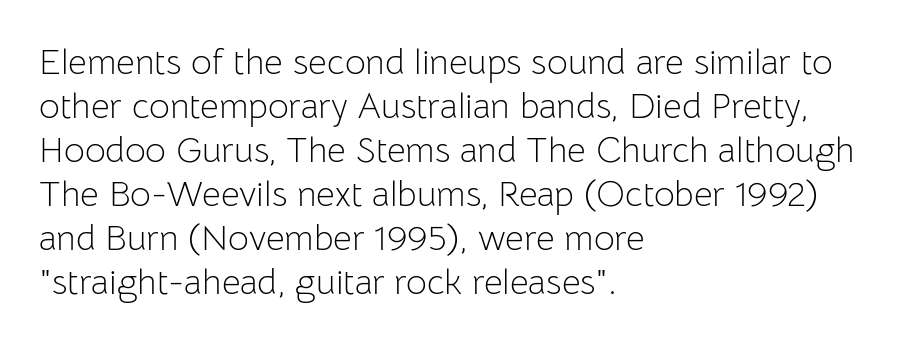
Alignment: flush left. Are there feet on the stems? There aren't — it's a sans. Nope, not italic — everything's standing straight. Heaviness? Minimal to ordinary, like unemphasized prose. Here the designer chose a conventional face with non-uniform glyph widths.
